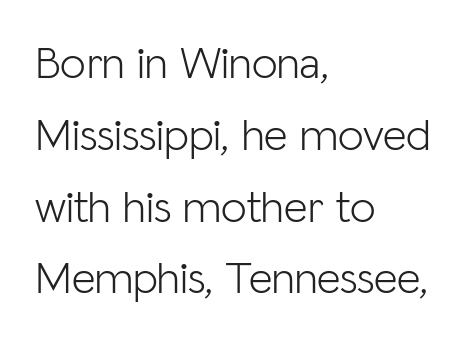
{"serif": "no", "italic": "no", "bold": "no", "weight": "light", "width": "normal", "stroke_contrast": "low", "x_height": "medium", "monospaced": "no", "underline": "no", "align": "left", "line_spacing": "normal", "line_spacing_ratio": 1.56, "letter_spacing": "normal", "letter_spacing_em": 0.0, "glyph_px": 46}
